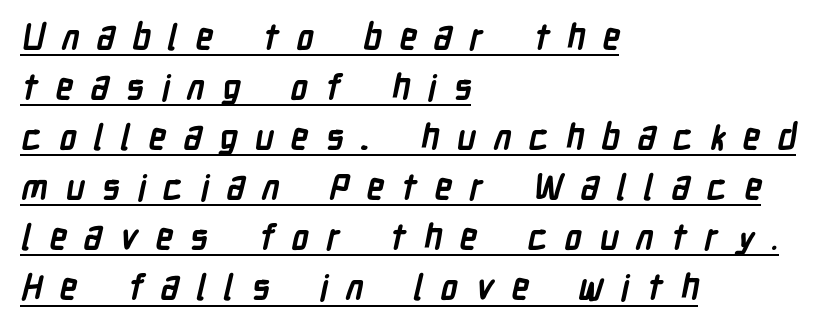
These lines are set flush left with a ragged right edge. Each line of the rendering has a horizontal stroke beneath the glyphs. Character widths vary here, with narrow letters taking less room than wide ones. In terms of weight, the rendering is a true, heavy bold. How are the letters spaced? Widely, with obvious added tracking. The typeface chosen for these lines omits serifs.
